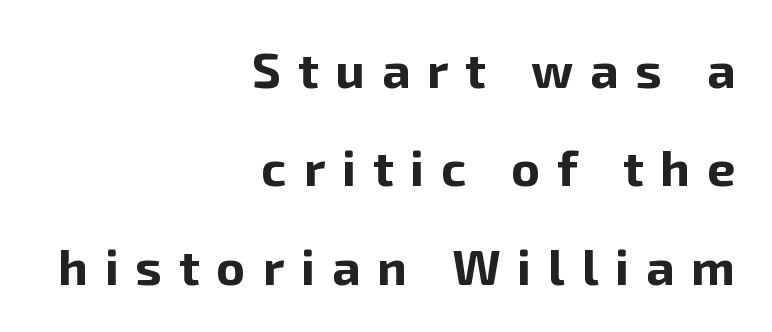
Q: Is the text bold? A: Yes.
Q: Is the text italic (slanted)? A: No, it is upright.
Q: Is the typeface a serif or a sans-serif typeface? A: Sans-serif.
Q: Is the text underlined? A: No.
Q: How is the paragraph aligned? A: Right-aligned.
Q: Is the spacing between letters normal or unusually wide? A: Unusually wide.
Q: Is the spacing between lines tight, normal or loose? A: Loose.
Q: Width (condensed, normal, or wide)? A: Normal.
Q: Stroke contrast? A: Low.
Q: x-height? A: Medium.
Q: Monospaced? A: No.
